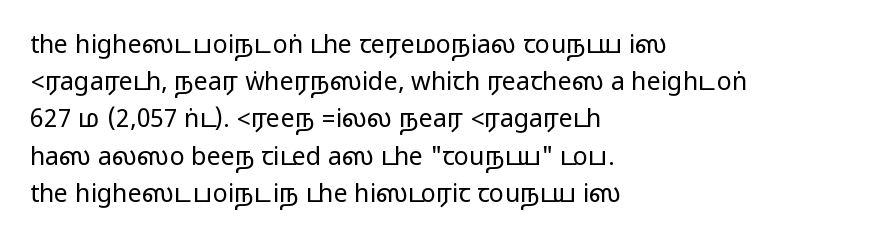
Designer's note — italics off, roman on. Compared with typical paragraphs, the rows here are spaced about the same. No word sits above an underline. Left-aligned paragraph, ragged on the right. This sample uses plain, unmodified letter spacing.
